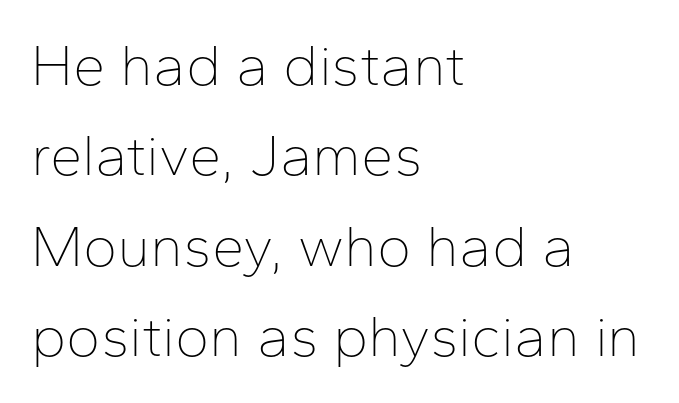
The image shows 58 px thin sans-serif type, upright; set left-aligned, normal line spacing (1.56x), normal letter spacing, not underlined; low stroke contrast and a medium x-height.
